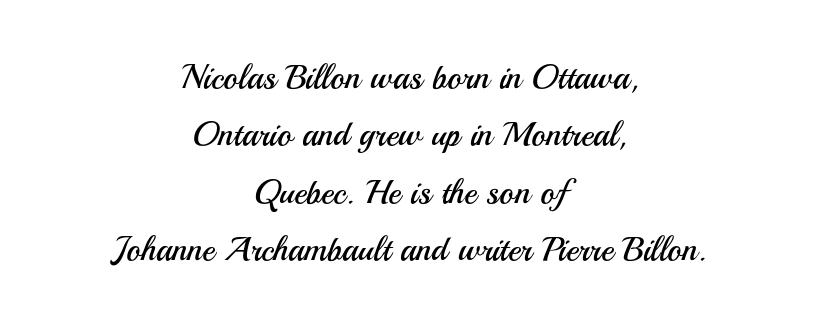
The image shows 34 px regular-weight sans-serif type; set centered, normal line spacing (1.69x), normal letter spacing, not underlined; medium stroke contrast and a small x-height.
